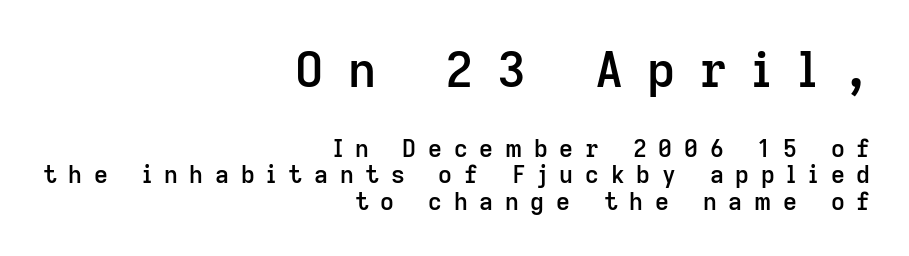
{"serif": "no", "italic": "no", "bold": "semi", "weight": "semibold", "width": "normal", "stroke_contrast": "low", "x_height": "medium", "monospaced": "no", "underline": "no", "align": "right", "line_spacing": "tight", "line_spacing_ratio": 1.11, "letter_spacing": "wide", "letter_spacing_em": 0.49, "larger_block": "first", "size_ratio": 2.04, "glyph_px": 49}
